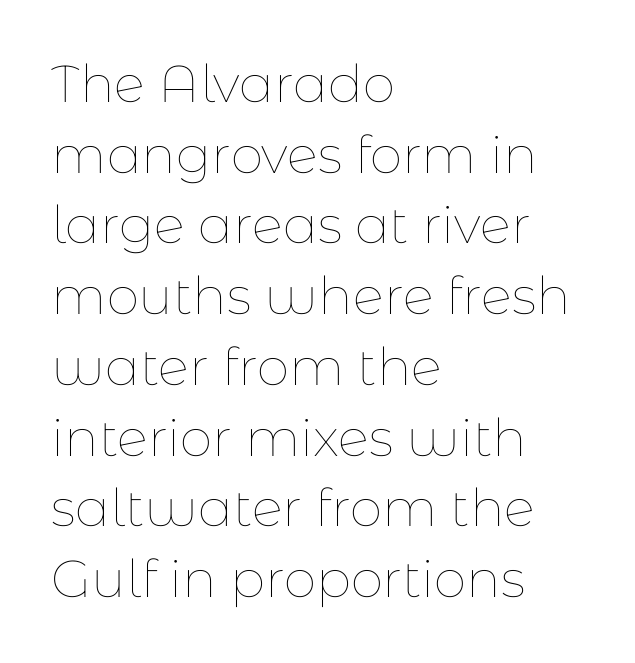
{"italic": "no", "bold": "no", "weight": "thin", "width": "normal", "stroke_contrast": "low", "x_height": "medium", "monospaced": "no", "underline": "no", "align": "left", "line_spacing": "normal", "line_spacing_ratio": 1.36, "letter_spacing": "normal", "letter_spacing_em": 0.0, "glyph_px": 52}
